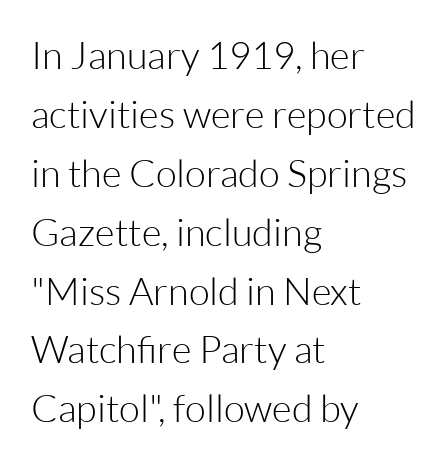
The image shows 38 px light sans-serif type, upright; set left-aligned, normal line spacing (1.55x), normal letter spacing, not underlined; low stroke contrast and a medium x-height.
